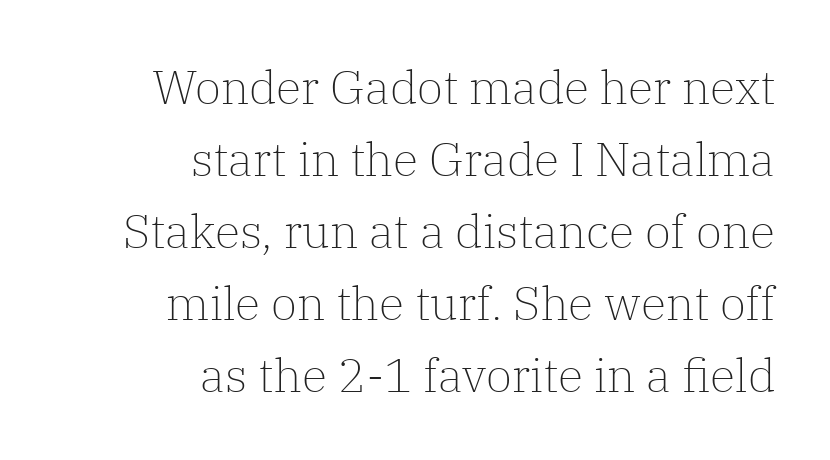
Spacing verdict: proportional, widths tailored to each character. A flush-right, rag-left setting is used for this passage. Students, observe: this is what conventionally led text looks like. In terms of posture, this sample is upright.
